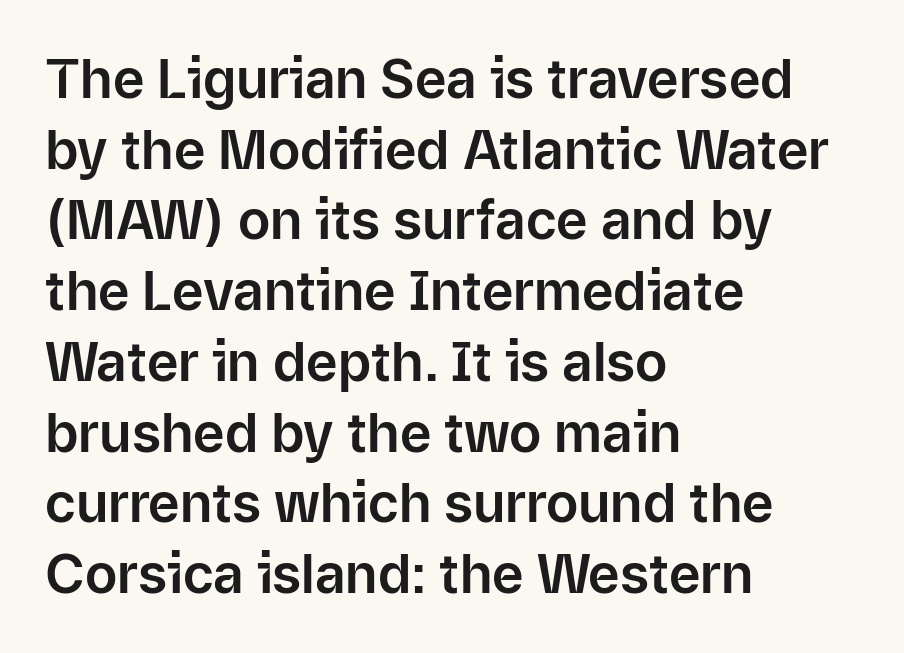
Q: Is the text italic (slanted)? A: No, it is upright.
Q: Is the typeface a serif or a sans-serif typeface? A: Sans-serif.
Q: Is the text underlined? A: No.
Q: How is the paragraph aligned? A: Left-aligned.
Q: Is the spacing between letters normal or unusually wide? A: Normal.
Q: Is the spacing between lines tight, normal or loose? A: Normal.
Q: Width (condensed, normal, or wide)? A: Normal.
Q: Stroke contrast? A: Low.
Q: x-height? A: Medium.
Q: Monospaced? A: No.
